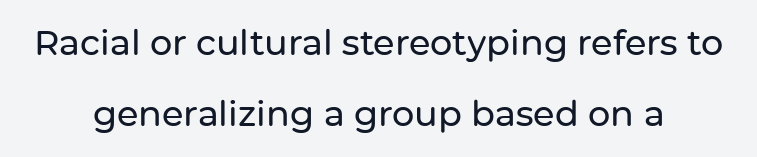
The image shows 35 px sans-serif type, upright; set centered, loose line spacing (2.03x), normal letter spacing, not underlined; low stroke contrast and a medium x-height.
